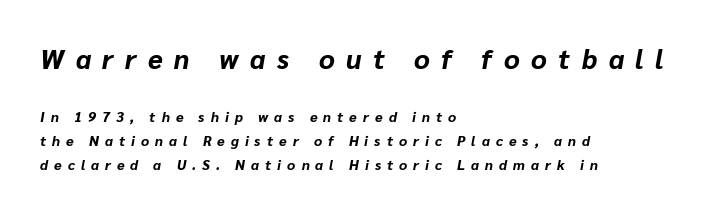
{"italic": "yes", "lean": "right", "slant_degrees": 10, "bold": "yes", "underline": "no", "align": "left", "line_spacing": "normal", "line_spacing_ratio": 1.69, "letter_spacing": "wide", "letter_spacing_em": 0.43, "larger_block": "first", "size_ratio": 1.93, "glyph_px": 27}
